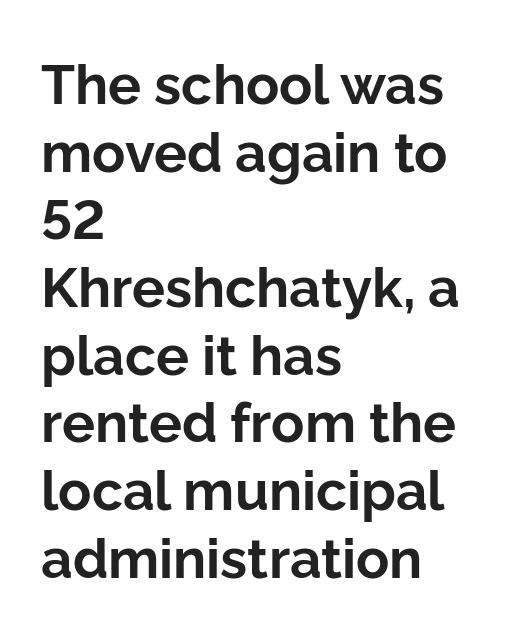
Q: Is the text bold? A: Yes.
Q: Is the text italic (slanted)? A: No, it is upright.
Q: Is the typeface a serif or a sans-serif typeface? A: Sans-serif.
Q: Is the text underlined? A: No.
Q: How is the paragraph aligned? A: Left-aligned.
Q: Is the spacing between letters normal or unusually wide? A: Normal.
Q: Width (condensed, normal, or wide)? A: Normal.
Q: Stroke contrast? A: Low.
Q: x-height? A: Medium.
Q: Monospaced? A: No.
